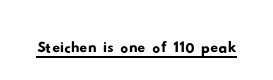
Q: Is the typeface a serif or a sans-serif typeface? A: Sans-serif.
Q: Is the text underlined? A: Yes.
Q: Is the spacing between letters normal or unusually wide? A: Normal.
Q: Width (condensed, normal, or wide)? A: Wide.
Q: Stroke contrast? A: Low.
Q: x-height? A: Small.
Q: Monospaced? A: No.
